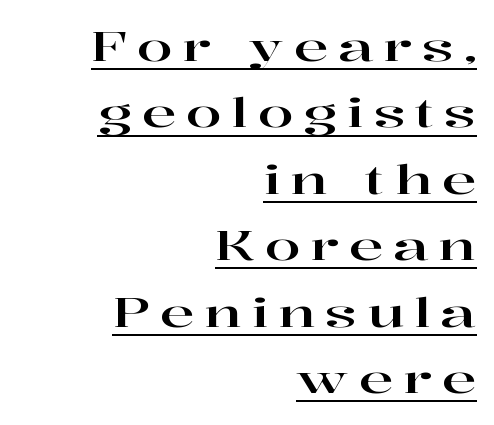
Q: Is the text italic (slanted)? A: No, it is upright.
Q: Is the typeface a serif or a sans-serif typeface? A: Serif.
Q: Is the text underlined? A: Yes.
Q: How is the paragraph aligned? A: Right-aligned.
Q: Is the spacing between letters normal or unusually wide? A: Unusually wide.
Q: Is the spacing between lines tight, normal or loose? A: Normal.
Q: Width (condensed, normal, or wide)? A: Wide.
Q: Stroke contrast? A: High.
Q: x-height? A: Medium.
Q: Monospaced? A: No.
